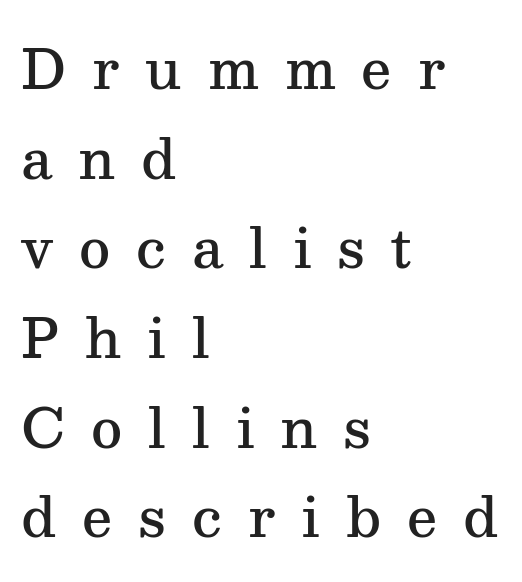
{"serif": "yes", "italic": "no", "bold": "semi", "weight": "semibold", "width": "normal", "stroke_contrast": "medium", "x_height": "medium", "monospaced": "no", "underline": "no", "align": "left", "line_spacing": "normal", "line_spacing_ratio": 1.66, "letter_spacing": "wide", "letter_spacing_em": 0.48, "glyph_px": 54}
